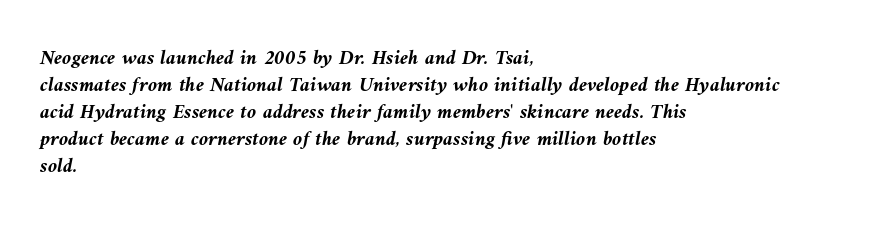
The image shows 21 px bold type, italic (leaning left); set left-aligned, normal line spacing (1.28x), normal letter spacing, not underlined.
